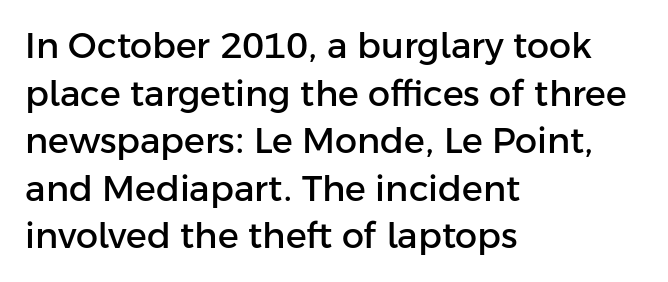
The image shows 35 px sans-serif type, upright; set left-aligned, normal line spacing (1.36x), normal letter spacing, not underlined; low stroke contrast and a medium x-height.
